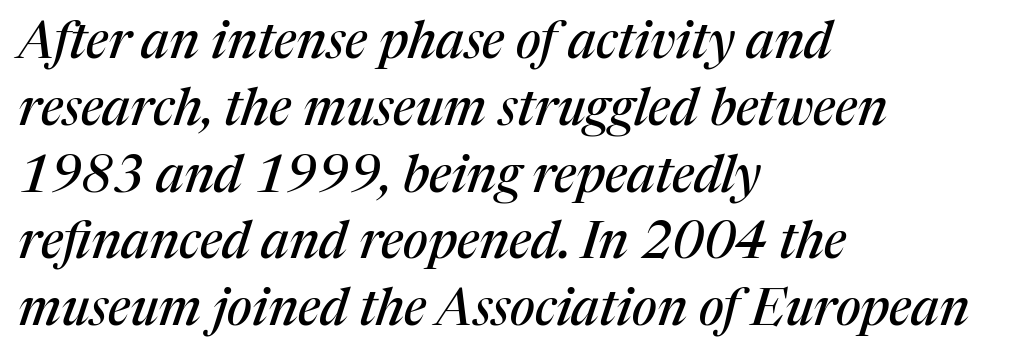
This rendering leaves character spacing at its baseline value. Does the leading feel generous? No, just average. The lettering tilts uniformly, giving the passage an italic look. Which margin do the lines hug? The left one — the right edge is uneven.
